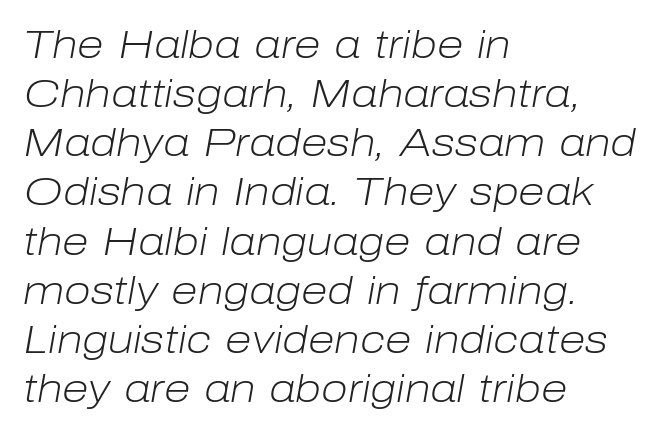
The image shows 39 px light type, italic (leaning right); set left-aligned, normal line spacing (1.26x), normal letter spacing, not underlined; low stroke contrast and a medium x-height.
